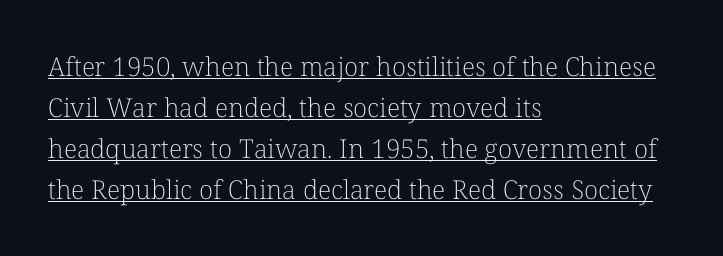
The image shows 26 px text type, upright; set left-aligned, normal line spacing (1.58x), normal letter spacing, underlined.
